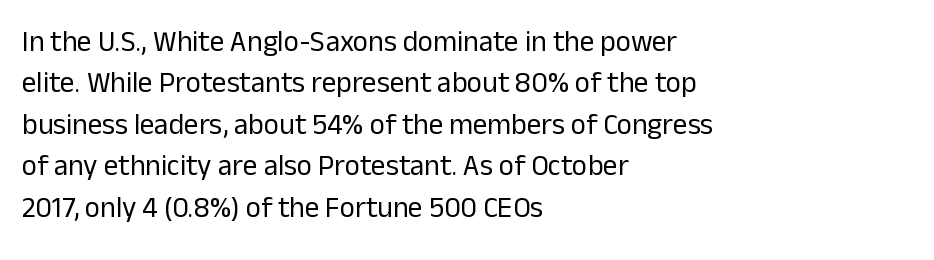
{"serif": "no", "italic": "no", "bold": "no", "weight": "regular", "width": "normal", "stroke_contrast": "low", "x_height": "medium", "monospaced": "no", "underline": "no", "align": "left", "line_spacing": "normal", "line_spacing_ratio": 1.43, "letter_spacing": "normal", "letter_spacing_em": 0.0, "glyph_px": 29}
